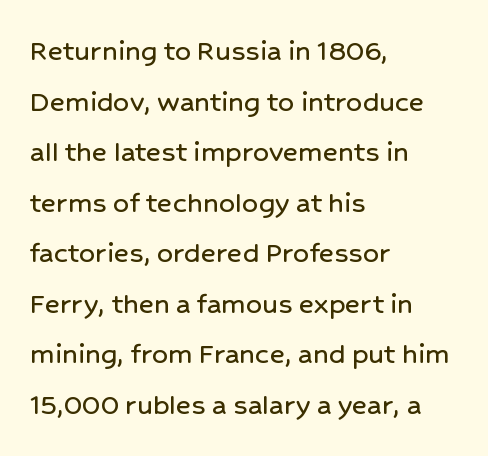
{"serif": "no", "italic": "no", "width": "normal", "stroke_contrast": "low", "x_height": "medium", "monospaced": "no", "underline": "no", "align": "left", "line_spacing": "normal", "line_spacing_ratio": 1.58, "letter_spacing": "normal", "letter_spacing_em": 0.0, "glyph_px": 32}
